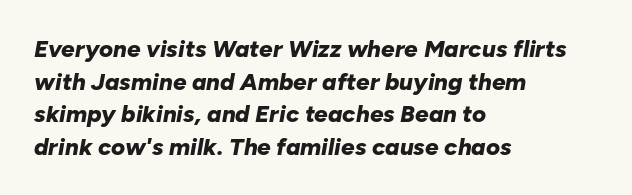
Q: Is the text bold? A: Yes.
Q: Is the text italic (slanted)? A: Yes, it leans right by about 10 degrees.
Q: Is the text underlined? A: No.
Q: How is the paragraph aligned? A: Left-aligned.
Q: Is the spacing between letters normal or unusually wide? A: Normal.
Q: Is the spacing between lines tight, normal or loose? A: Normal.
